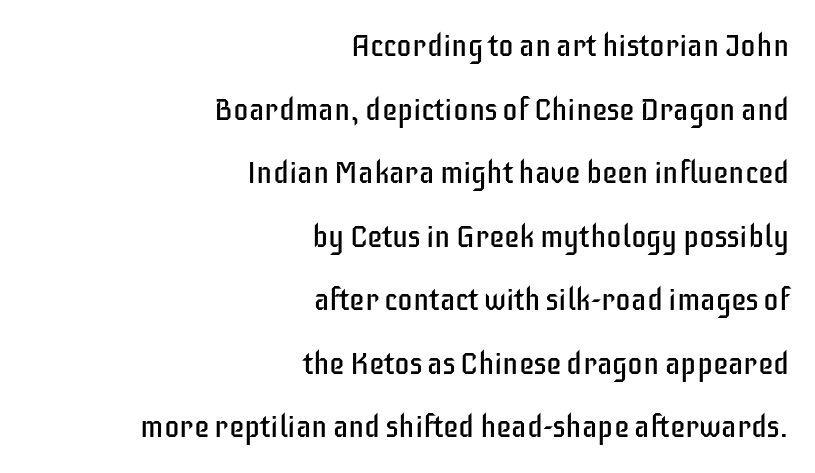
Q: Is the text bold? A: No.
Q: Is the text italic (slanted)? A: No, it is upright.
Q: Is the typeface a serif or a sans-serif typeface? A: Sans-serif.
Q: Is the text underlined? A: No.
Q: How is the paragraph aligned? A: Right-aligned.
Q: Is the spacing between letters normal or unusually wide? A: Normal.
Q: Is the spacing between lines tight, normal or loose? A: Loose.
Q: Width (condensed, normal, or wide)? A: Condensed.
Q: Stroke contrast? A: Low.
Q: x-height? A: Large.
Q: Monospaced? A: No.
